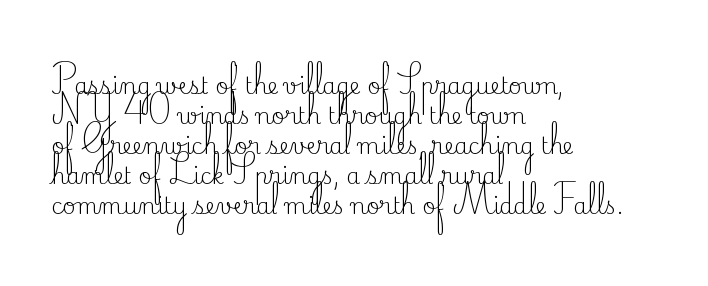
Reading down the column, the eye jumps a familiar distance to each next line. Left-aligned paragraph, ragged on the right. Check under the words: just untouched page. Nope, not italic — everything's standing straight.
